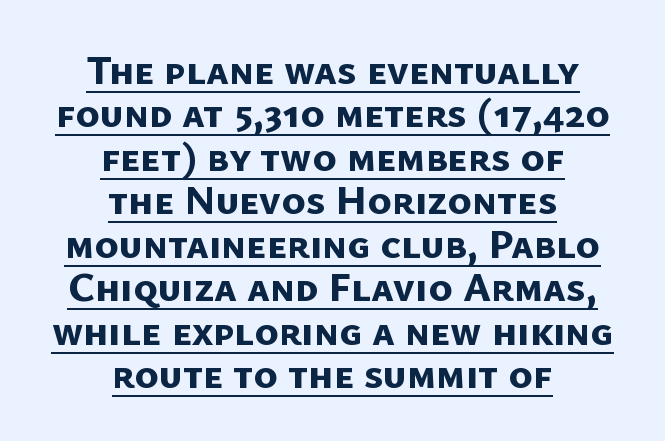
This is heavy type, rendered in bold. The letters carry no serifs — their stems end cleanly without finishing strokes. In designer terms, the underline attribute is active on this setting. The rendering keeps characters at their native spacing.
